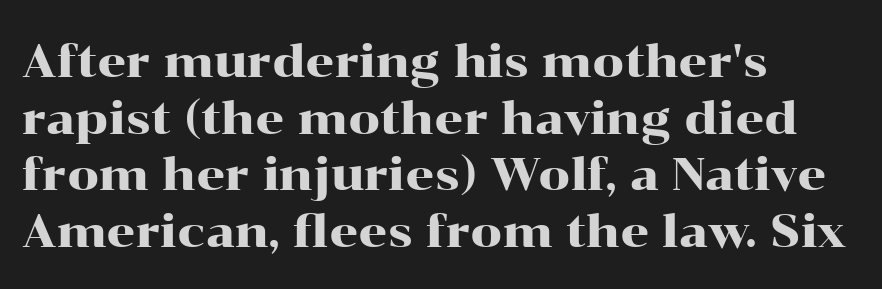
The image shows 45 px wide serif type, upright; set left-aligned, normal line spacing (1.26x), normal letter spacing, not underlined; high stroke contrast and a medium x-height.
